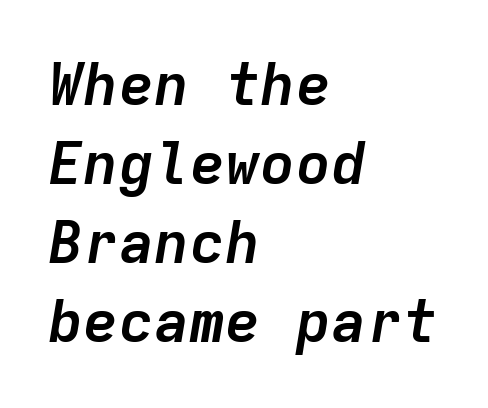
Q: Is the text bold? A: Yes.
Q: Is the text italic (slanted)? A: Yes, it leans right by about 9 degrees.
Q: Is the text underlined? A: No.
Q: How is the paragraph aligned? A: Left-aligned.
Q: Is the spacing between letters normal or unusually wide? A: Normal.
Q: Is the spacing between lines tight, normal or loose? A: Normal.
Q: Width (condensed, normal, or wide)? A: Normal.
Q: Stroke contrast? A: Low.
Q: x-height? A: Medium.
Q: Monospaced? A: Yes.
